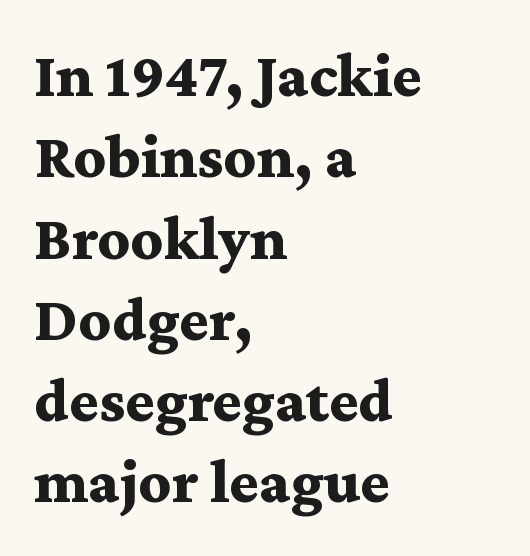
Q: Is the text bold? A: Yes.
Q: Is the text italic (slanted)? A: No, it is upright.
Q: Is the typeface a serif or a sans-serif typeface? A: Serif.
Q: Is the text underlined? A: No.
Q: How is the paragraph aligned? A: Left-aligned.
Q: Is the spacing between letters normal or unusually wide? A: Normal.
Q: Is the spacing between lines tight, normal or loose? A: Normal.
Q: Width (condensed, normal, or wide)? A: Wide.
Q: Stroke contrast? A: Medium.
Q: x-height? A: Medium.
Q: Monospaced? A: No.
